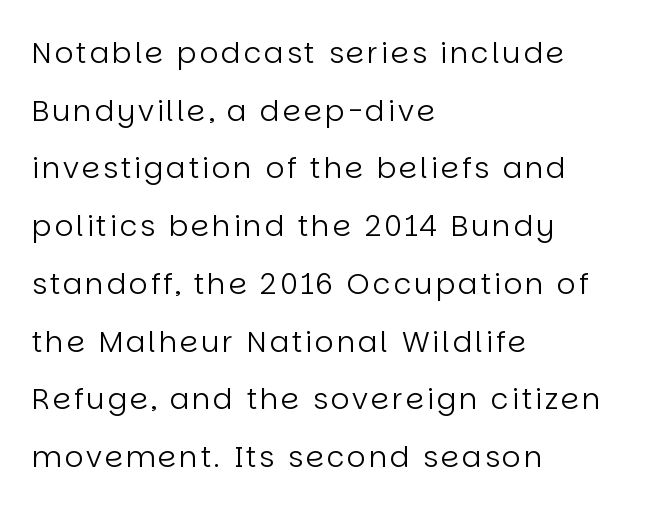
{"serif": "no", "italic": "no", "bold": "no", "weight": "regular", "width": "normal", "stroke_contrast": "low", "x_height": "large", "monospaced": "no", "underline": "no", "align": "left", "line_spacing": "loose", "line_spacing_ratio": 1.99, "glyph_px": 29}
